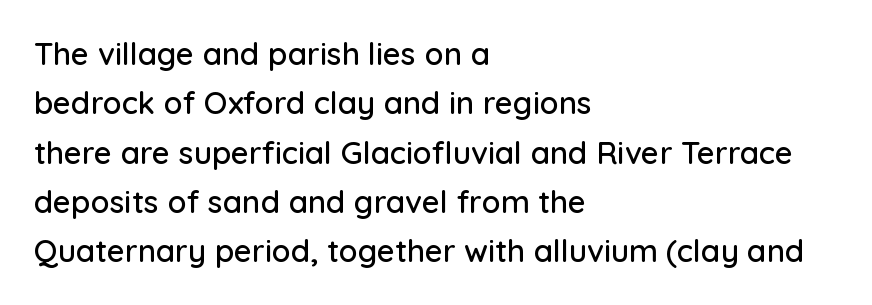
Q: Is the text italic (slanted)? A: No, it is upright.
Q: Is the typeface a serif or a sans-serif typeface? A: Sans-serif.
Q: Is the text underlined? A: No.
Q: How is the paragraph aligned? A: Left-aligned.
Q: Is the spacing between letters normal or unusually wide? A: Normal.
Q: Is the spacing between lines tight, normal or loose? A: Normal.
Q: Width (condensed, normal, or wide)? A: Normal.
Q: Stroke contrast? A: Low.
Q: x-height? A: Medium.
Q: Monospaced? A: No.
